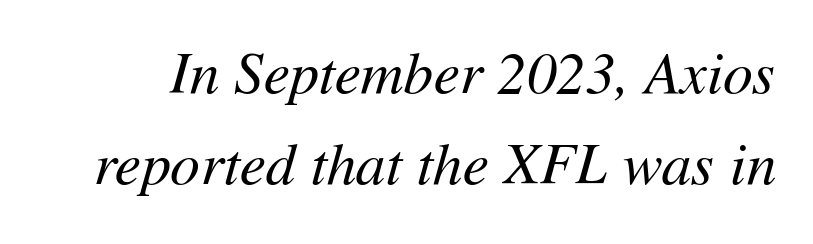
The passage shown is typed in a proportional face where columns would drift. Stems here are at most as thick as an everyday book face. There is no visible air inserted between adjacent glyphs. The glyphs are unaccompanied by any horizontal stroke below them. You can tell it's italic because the verticals aren't actually vertical. One glance says typical: line gaps are just what's usual.
